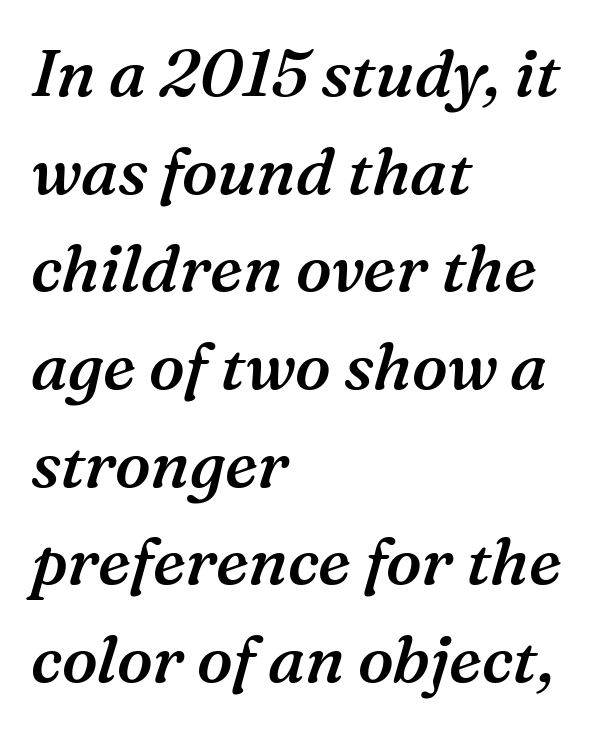
The image shows 66 px semibold serif type, italic (leaning right); set left-aligned, normal line spacing (1.48x), normal letter spacing, not underlined; medium stroke contrast and a medium x-height.
